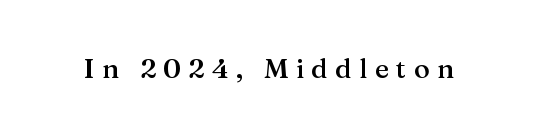
Q: Is the text bold? A: Semi-bold.
Q: Is the text italic (slanted)? A: No, it is upright.
Q: Is the text underlined? A: No.
Q: Is the spacing between letters normal or unusually wide? A: Unusually wide.
